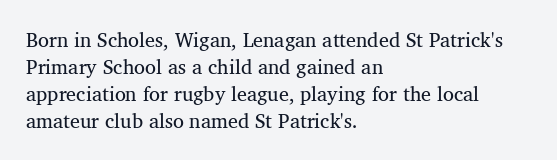
Q: Is the text bold? A: No.
Q: Is the text underlined? A: No.
Q: How is the paragraph aligned? A: Left-aligned.
Q: Is the spacing between letters normal or unusually wide? A: Normal.
Q: Is the spacing between lines tight, normal or loose? A: Normal.
